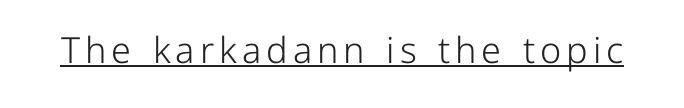
{"serif": "no", "italic": "no", "bold": "no", "weight": "light", "width": "normal", "stroke_contrast": "low", "x_height": "medium", "monospaced": "no", "underline": "yes", "glyph_px": 36}
